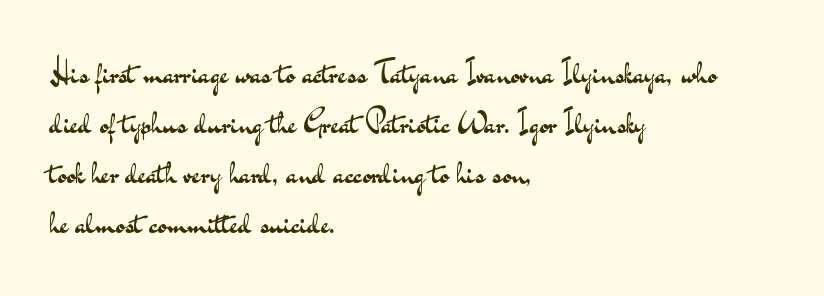
{"serif": "no", "bold": "no", "weight": "regular", "width": "wide", "stroke_contrast": "medium", "x_height": "small", "monospaced": "no", "underline": "no", "align": "left", "line_spacing": "normal", "line_spacing_ratio": 1.56, "letter_spacing": "normal", "letter_spacing_em": 0.0, "glyph_px": 32}
